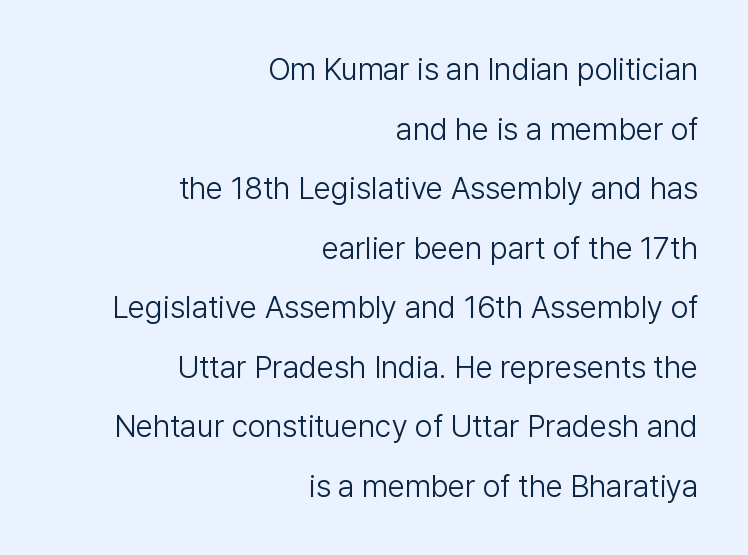
The string is rendered with underlining switched off. The type family on display is of the sans-serif kind. The lines in this sample share a right terminus and differ only in where they begin. Glyph-to-glyph distance matches everyday printed text. Looks like regular typesetting: each glyph gets only the width it needs. A great deal of white space separates one row of letters from the next.
